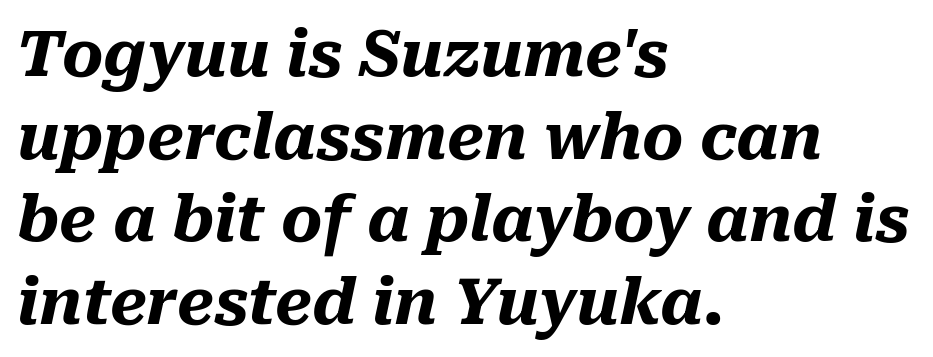
I'd describe the lettering as bold — thick and assertive. The space between consecutive lines is moderate. Tracking here is standard; glyphs follow each other at the usual distance. Each letter keeps its own natural width here, so spacing adapts to shape. Underline: absent. Which margin do the lines hug? The left one — the right edge is uneven.
